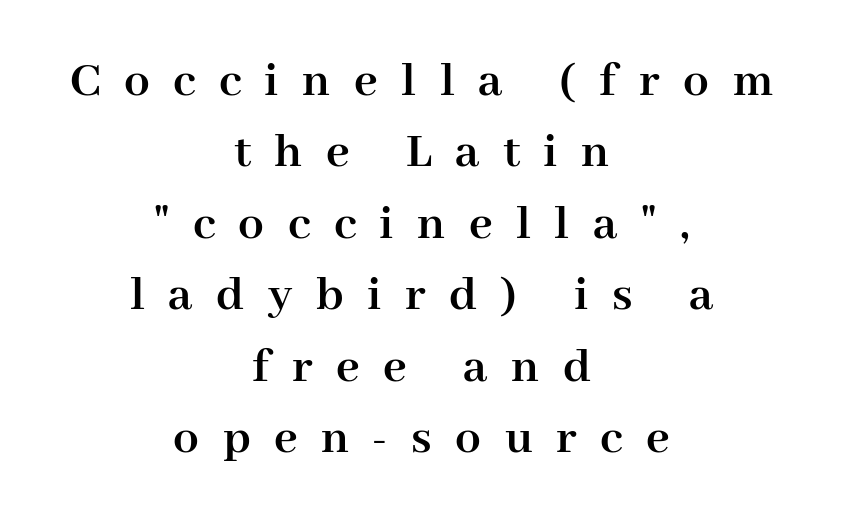
The typesetter chose a symmetrical, centered arrangement here. Compared with an ordinary text face, these strokes are far heavier — a full bold. Quick note: interline space is typical. A serif font was chosen for this passage.
